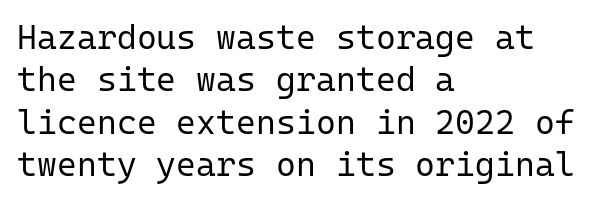
The image shows 34 px regular-weight sans-serif type, upright, monospaced; set left-aligned, normal line spacing (1.25x), normal letter spacing, not underlined; low stroke contrast and a medium x-height.
